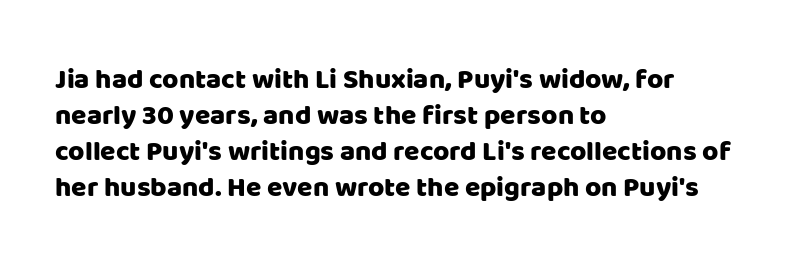
Observe the ordinary spacing: letters are neighbours, not strangers. One glance says typical: line gaps are just what's usual. Only glyphs here, with clear space below each row. This rendering employs a face without finishing strokes, i.e., a sans-serif. These lines are set flush left with a ragged right edge.
